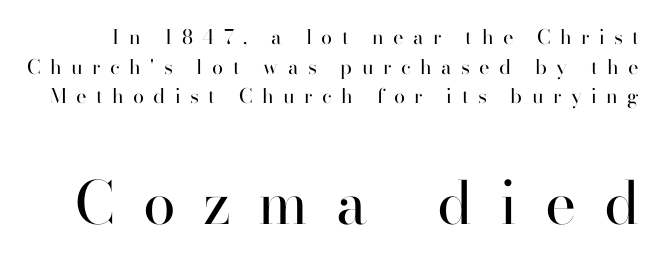
The image shows 59 px regular-weight serif type, upright; set normal line spacing (1.48x), unusually wide letter spacing (+0.47 em), not underlined; the second (bottom) block is 2.95x larger; high stroke contrast and a small x-height.
